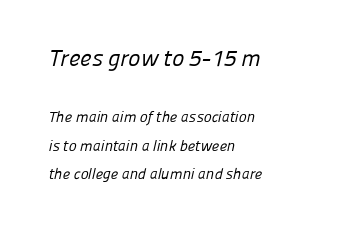
Students, observe: this is what heavily led, spacious text looks like. Quick note: underline off. On a weight scale, this lands at 450 or below. The rendering keeps characters at their native spacing.
